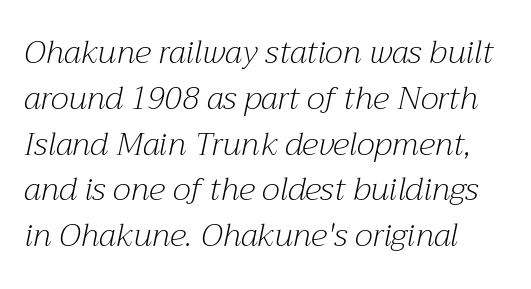
The image shows 32 px light serif type, italic (leaning right); set left-aligned, normal line spacing (1.43x), normal letter spacing, not underlined; medium stroke contrast and a medium x-height.
